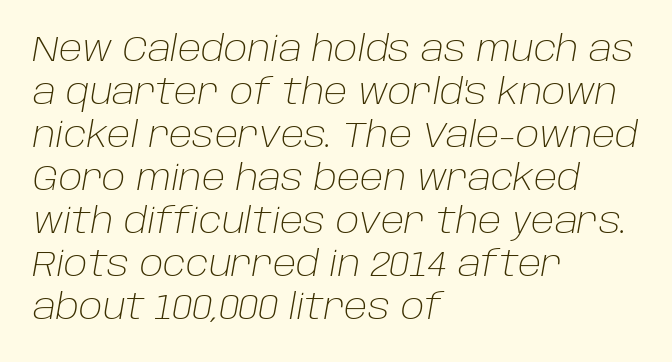
Letter spacing: default. Stems here are at most as thick as an everyday book face. Think of a printed novel: that variable character pitch is what you see here. The rendering applies a slant to the glyphs. These lines are set flush left with a ragged right edge.
